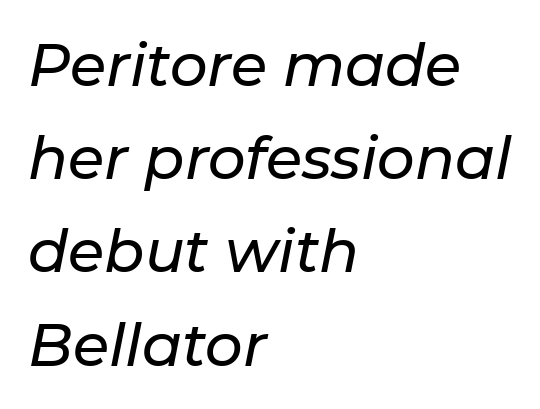
The image shows 59 px text type, italic (leaning right); set left-aligned, normal line spacing (1.58x), normal letter spacing, not underlined; low stroke contrast and a medium x-height.
